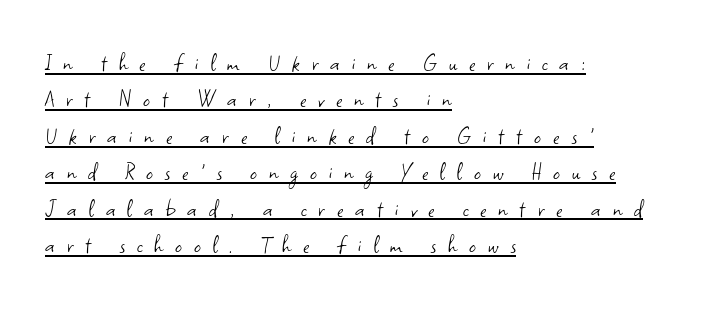
The image shows 27 px text type; set left-aligned, normal line spacing (1.35x), unusually wide letter spacing (+0.44 em), underlined.
